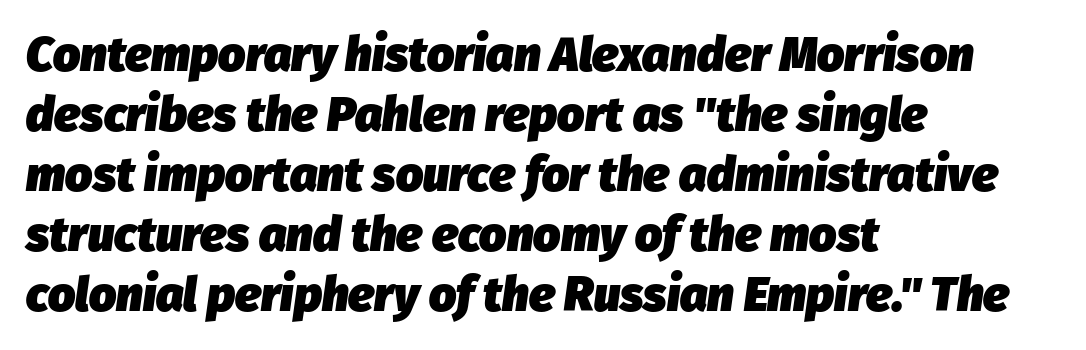
The image shows 48 px heavy type, italic (leaning right); set left-aligned, normal line spacing (1.25x), normal letter spacing, not underlined; low stroke contrast and a medium x-height.
